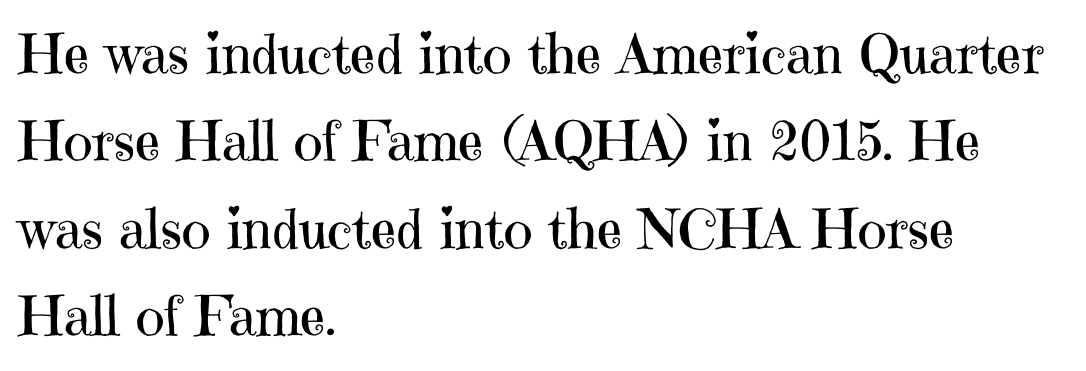
Caption: face not bold, strokes unweighted. The typography opts for an upright posture over an oblique one. The rendering uses a moderate line-height, typical for paragraphs. The passage shown is typed in a proportional face where columns would drift. The passage shown is not underscored anywhere. The text was rendered using a seriffed face with decorative stroke endings.
